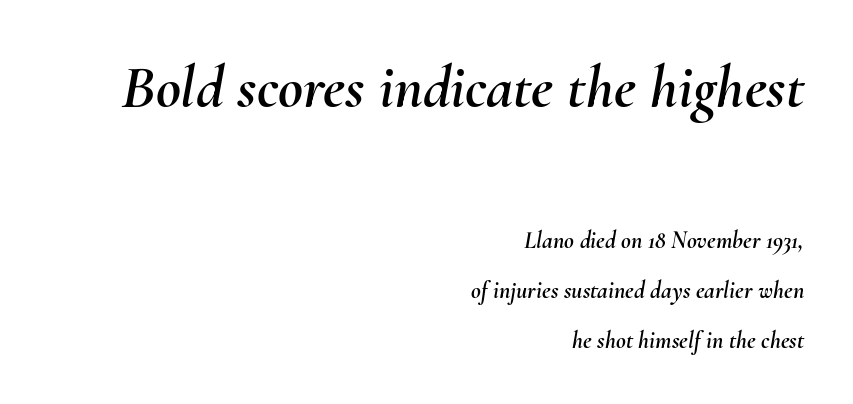
Q: Is the text italic (slanted)? A: Yes, it leans right by about 10 degrees.
Q: Is the text underlined? A: No.
Q: How is the paragraph aligned? A: Right-aligned.
Q: Is the spacing between letters normal or unusually wide? A: Normal.
Q: Is the spacing between lines tight, normal or loose? A: Loose.
Q: Which block of text is set in a larger size, the first (top) or the second (bottom)? A: The first (top) one.
Q: Width (condensed, normal, or wide)? A: Normal.
Q: Stroke contrast? A: Medium.
Q: x-height? A: Small.
Q: Monospaced? A: No.
